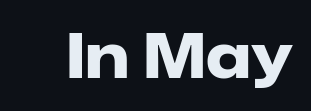
The image shows 62 px heavy sans-serif type, upright; set normal letter spacing, not underlined; low stroke contrast and a medium x-height.
